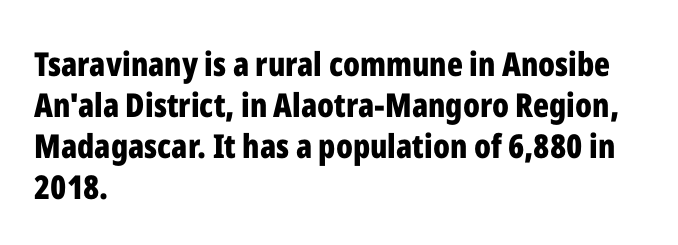
The image shows 33 px bold, condensed sans-serif type, upright; set left-aligned, line spacing 1.24x, normal letter spacing, not underlined; low stroke contrast and a medium x-height.
